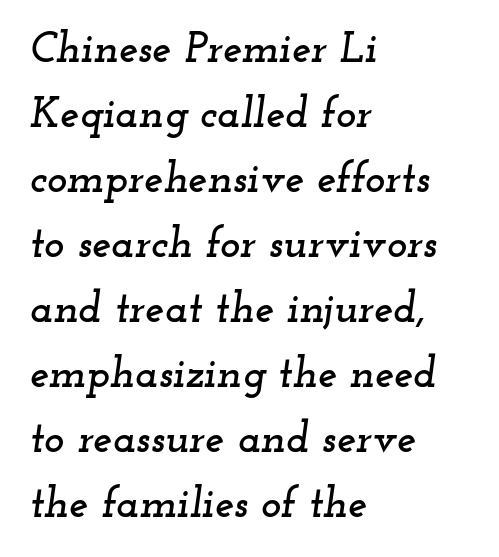
{"serif": "yes", "italic": "yes", "lean": "right", "slant_degrees": 12, "width": "wide", "stroke_contrast": "low", "x_height": "small", "monospaced": "no", "underline": "no", "align": "left", "line_spacing": "normal", "line_spacing_ratio": 1.51, "letter_spacing": "normal", "letter_spacing_em": 0.0, "glyph_px": 43}
